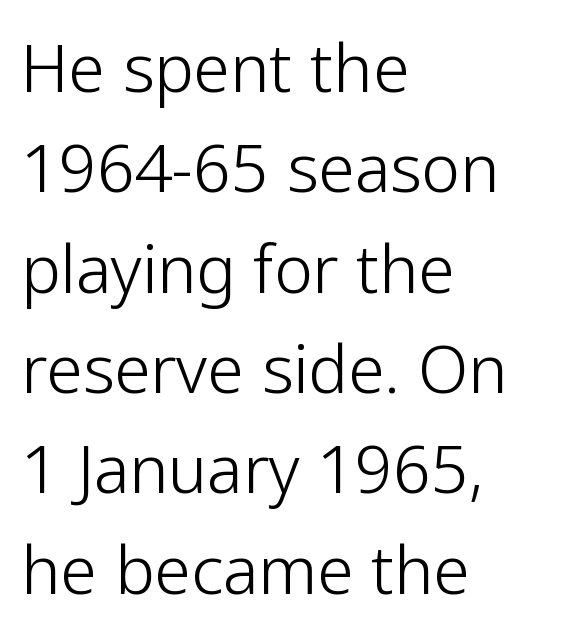
The image shows 66 px light sans-serif type, upright; set left-aligned, normal line spacing (1.52x), normal letter spacing, not underlined; low stroke contrast and a medium x-height.
